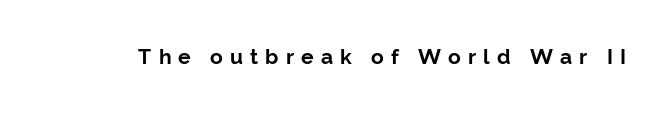
Plain, unruled lines of type. The face used here is rendered with a markedly widened letterfit. You can tell it's not italic because the verticals are truly vertical. Stroke thickness is high; the sample reads as a true bold.
